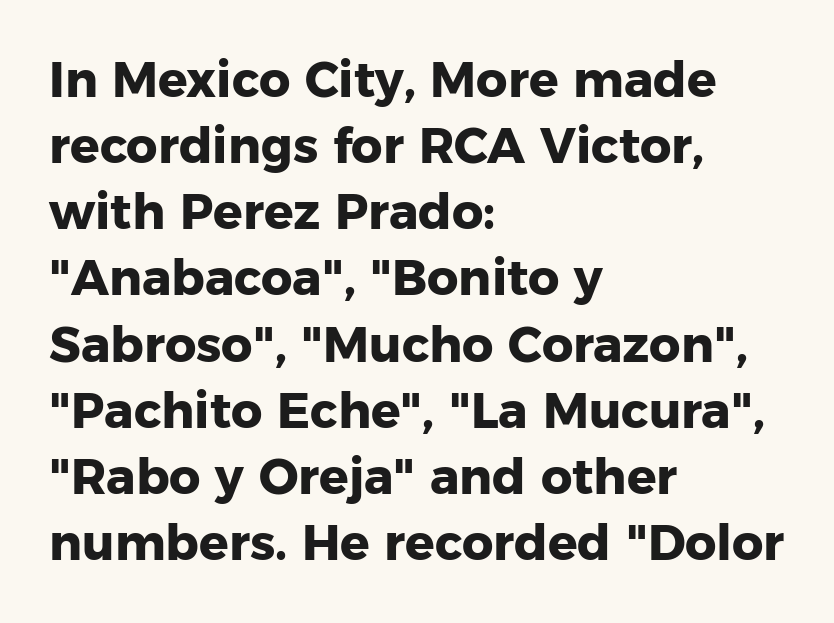
The image shows 49 px heavy sans-serif type, upright; set left-aligned, normal line spacing (1.35x), normal letter spacing, not underlined; low stroke contrast and a medium x-height.
